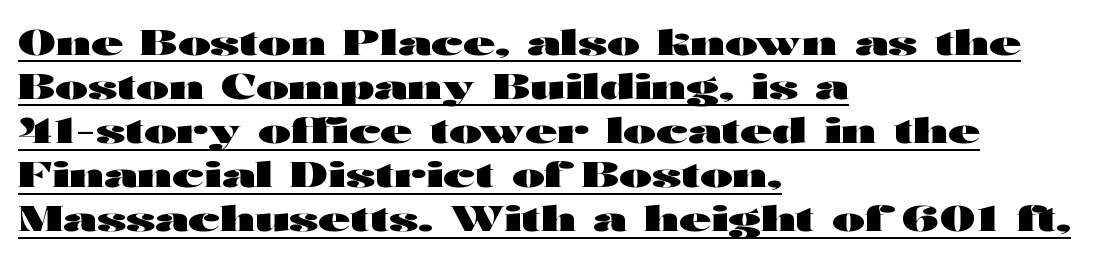
The image shows 35 px heavy, wide type, upright; set left-aligned, normal line spacing (1.26x), normal letter spacing, underlined; high stroke contrast and a medium x-height.
